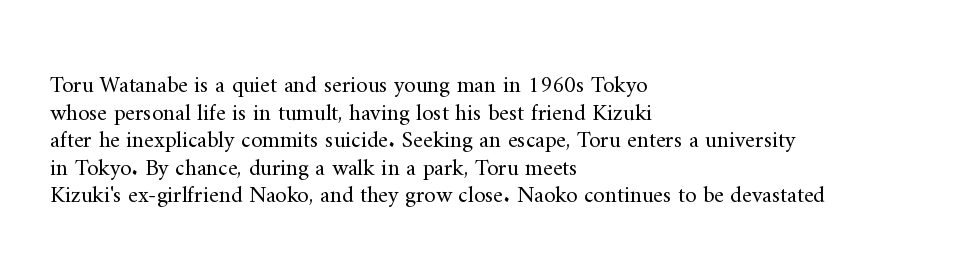
{"italic": "no", "bold": "no", "underline": "no", "align": "left", "line_spacing_ratio": 1.2, "letter_spacing": "normal", "letter_spacing_em": 0.0, "glyph_px": 23}
